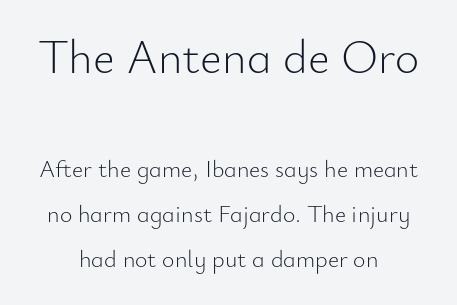
The image shows 47 px light sans-serif type, upright; set centered, line spacing 1.87x, normal letter spacing, not underlined; the first (top) block is 1.96x larger; low stroke contrast and a small x-height.
